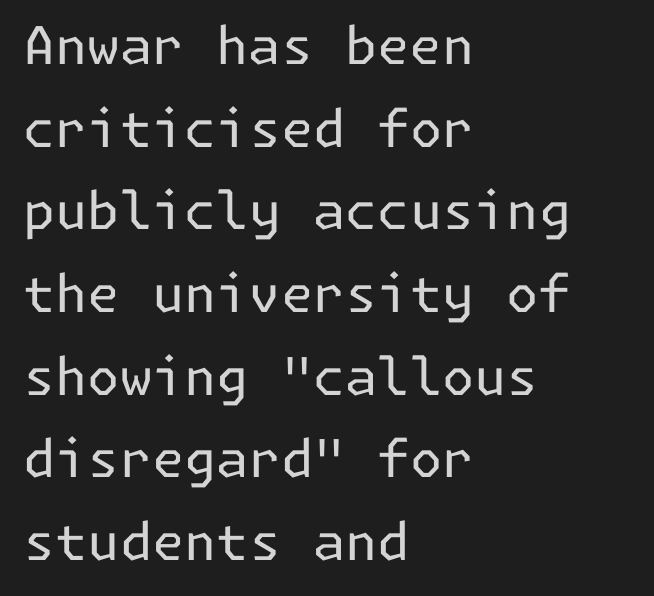
Q: Is the text bold? A: No.
Q: Is the text italic (slanted)? A: No, it is upright.
Q: Is the typeface a serif or a sans-serif typeface? A: Sans-serif.
Q: Is the text underlined? A: No.
Q: How is the paragraph aligned? A: Left-aligned.
Q: Is the spacing between letters normal or unusually wide? A: Normal.
Q: Is the spacing between lines tight, normal or loose? A: Normal.
Q: Width (condensed, normal, or wide)? A: Normal.
Q: Stroke contrast? A: Low.
Q: x-height? A: Medium.
